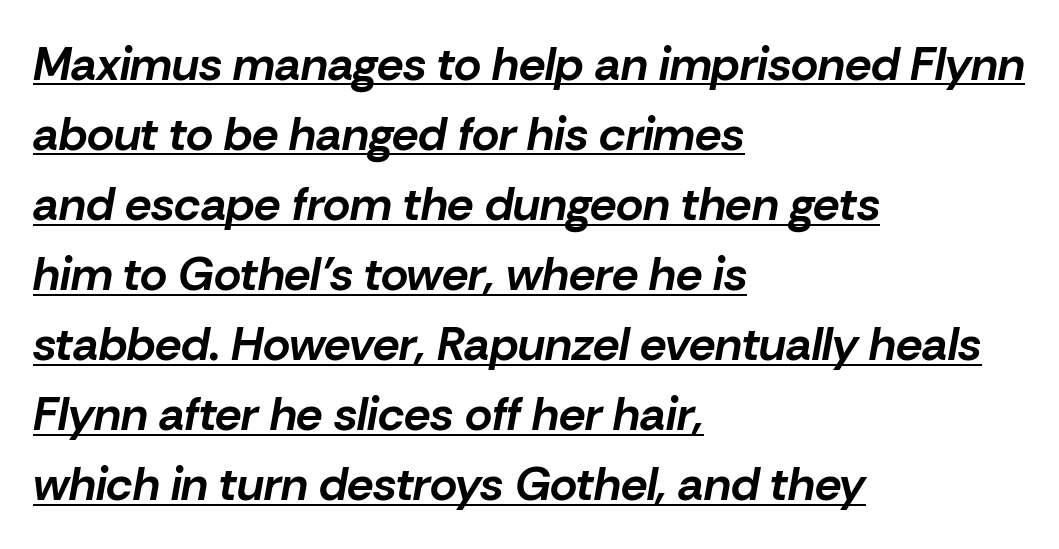
The image shows 47 px bold type, italic (leaning right); set left-aligned, normal line spacing (1.49x), normal letter spacing, underlined; low stroke contrast and a medium x-height.
